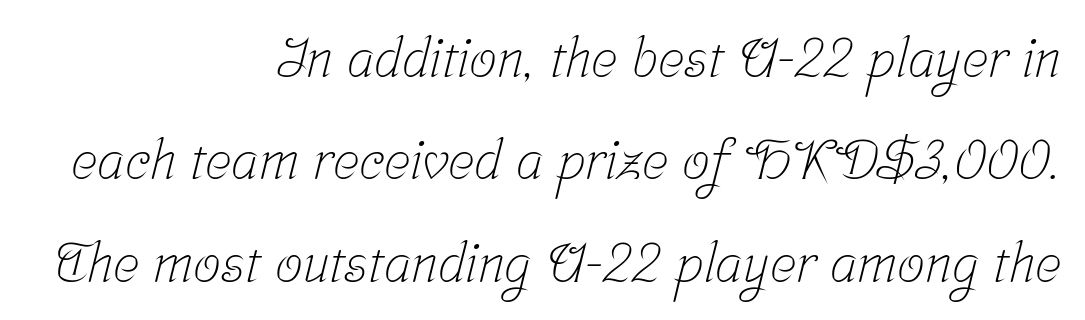
Looks like regular typesetting: each glyph gets only the width it needs. Nothing heavy about these letters — not bold at all. Serif or sans? Serif — the stroke terminals have little feet. Is the block centered? No — it sits flush against the right margin. Type without underlining. The horizontal fit of the characters is conventional and even.
